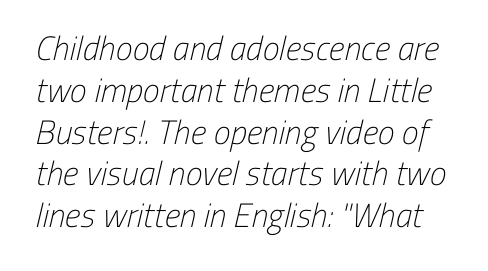
Q: Is the text bold? A: No.
Q: Is the typeface a serif or a sans-serif typeface? A: Sans-serif.
Q: Is the text underlined? A: No.
Q: Is the spacing between letters normal or unusually wide? A: Normal.
Q: Width (condensed, normal, or wide)? A: Condensed.
Q: Stroke contrast? A: Low.
Q: x-height? A: Medium.
Q: Monospaced? A: No.
